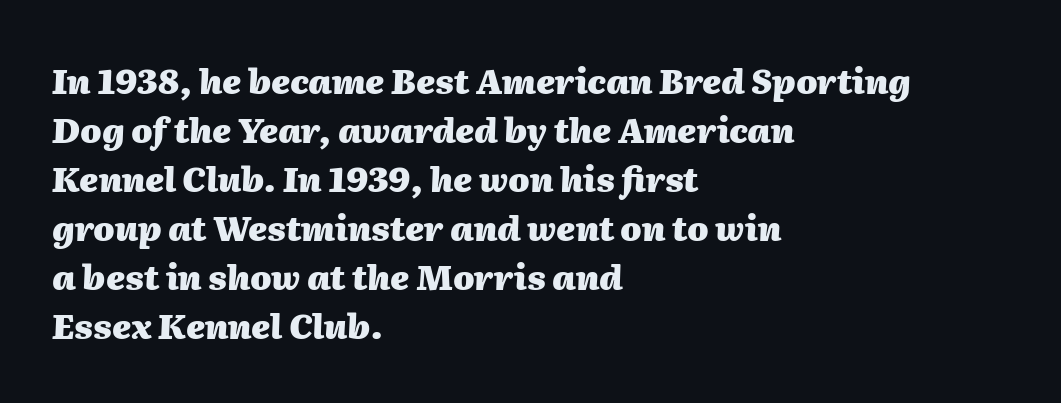
The image shows 34 px heavy type, italic (leaning right); set left-aligned, normal line spacing (1.44x), normal letter spacing, not underlined; medium stroke contrast and a medium x-height.
